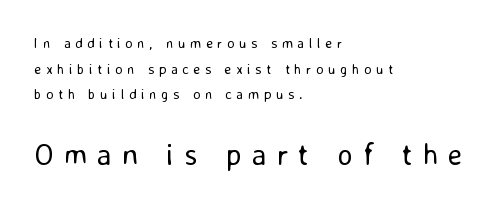
Q: Is the text bold? A: No.
Q: Is the text italic (slanted)? A: No, it is upright.
Q: Is the typeface a serif or a sans-serif typeface? A: Sans-serif.
Q: Is the text underlined? A: No.
Q: How is the paragraph aligned? A: Left-aligned.
Q: Is the spacing between letters normal or unusually wide? A: Unusually wide.
Q: Which block of text is set in a larger size, the first (top) or the second (bottom)? A: The second (bottom) one.
Q: Width (condensed, normal, or wide)? A: Normal.
Q: Stroke contrast? A: Low.
Q: x-height? A: Medium.
Q: Monospaced? A: No.
